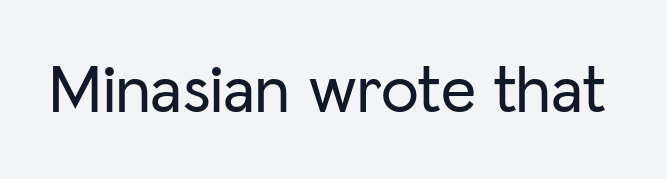
The image shows 68 px sans-serif type, upright; set normal letter spacing, not underlined; low stroke contrast and a medium x-height.
